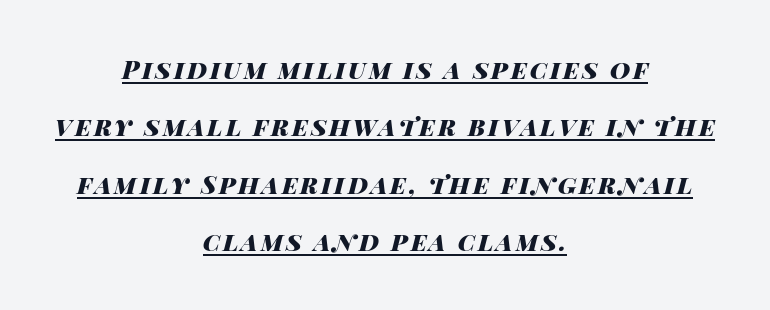
Notice how a bar underscores the lettering throughout. Quick note: italic. The letters are bold, with thick, heavy strokes. Reading down the block, each line starts at a different indent, mirrored at its end. A great deal of white space separates one row of letters from the next.
